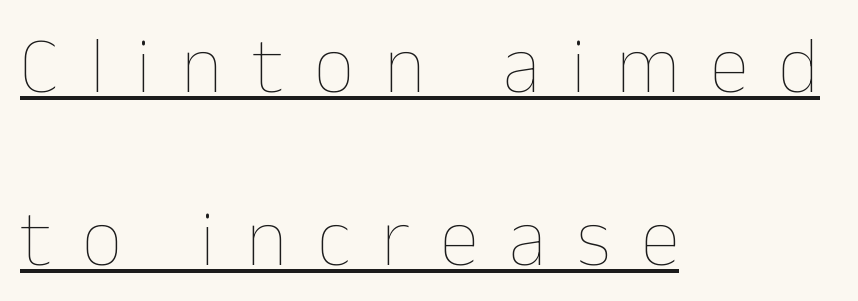
The image shows 80 px thin type, upright; set left-aligned, loose line spacing (2.16x), unusually wide letter spacing (+0.38 em), underlined; low stroke contrast and a medium x-height.
